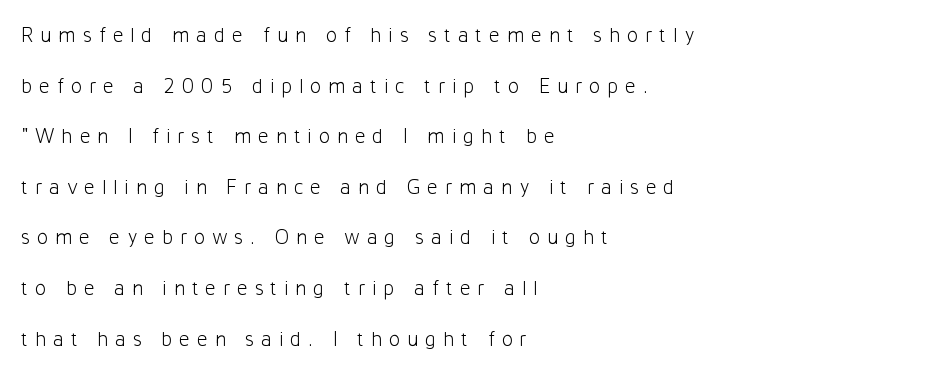
{"italic": "no", "bold": "no", "underline": "no", "align": "left", "line_spacing": "loose", "line_spacing_ratio": 2.41, "letter_spacing": "wide", "letter_spacing_em": 0.32, "glyph_px": 21}
